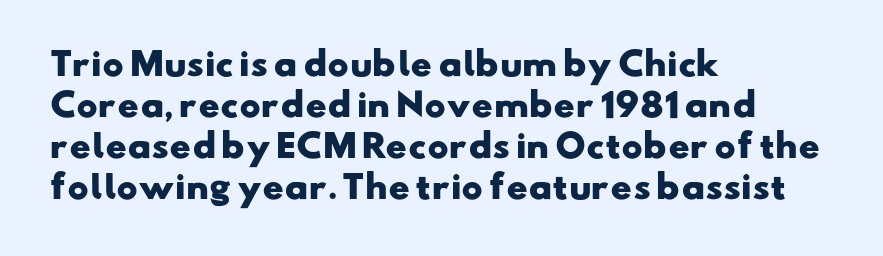
Q: Is the text bold? A: Yes.
Q: Is the typeface a serif or a sans-serif typeface? A: Sans-serif.
Q: Is the text underlined? A: No.
Q: How is the paragraph aligned? A: Left-aligned.
Q: Is the spacing between letters normal or unusually wide? A: Normal.
Q: Is the spacing between lines tight, normal or loose? A: Normal.
Q: Width (condensed, normal, or wide)? A: Wide.
Q: Stroke contrast? A: Low.
Q: x-height? A: Small.
Q: Monospaced? A: No.
